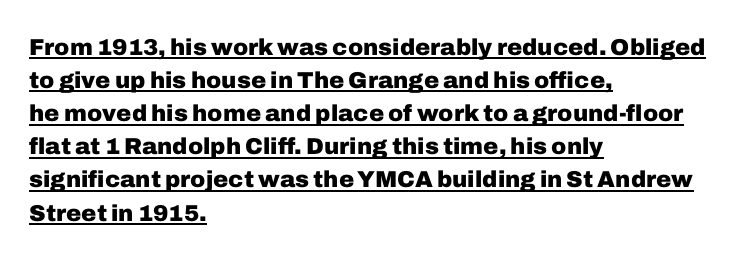
The image shows 23 px bold type, upright; set left-aligned, normal line spacing (1.44x), normal letter spacing, underlined.
